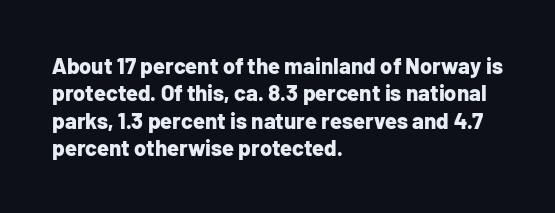
The image shows 22 px bold type, upright; set left-aligned, line spacing 1.24x, normal letter spacing, not underlined.
